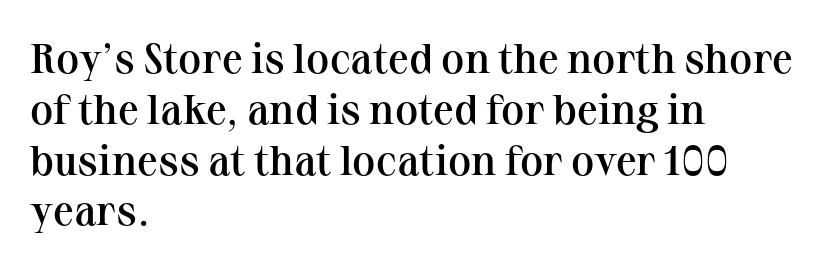
Q: Is the text bold? A: Semi-bold.
Q: Is the text italic (slanted)? A: No, it is upright.
Q: Is the typeface a serif or a sans-serif typeface? A: Serif.
Q: Is the text underlined? A: No.
Q: How is the paragraph aligned? A: Left-aligned.
Q: Is the spacing between letters normal or unusually wide? A: Normal.
Q: Width (condensed, normal, or wide)? A: Normal.
Q: Stroke contrast? A: Medium.
Q: x-height? A: Medium.
Q: Monospaced? A: No.
